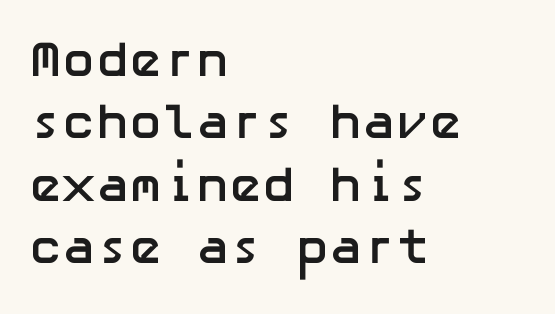
The image shows 50 px semibold sans-serif type, upright; set left-aligned, normal line spacing (1.25x), normal letter spacing, not underlined; low stroke contrast and a medium x-height.
